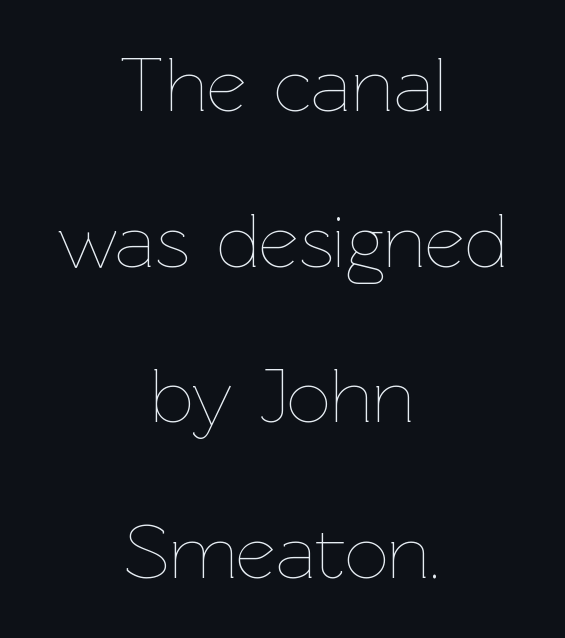
The image shows 77 px thin type, upright; set centered, loose line spacing (2.02x), normal letter spacing, not underlined; low stroke contrast and a medium x-height.
